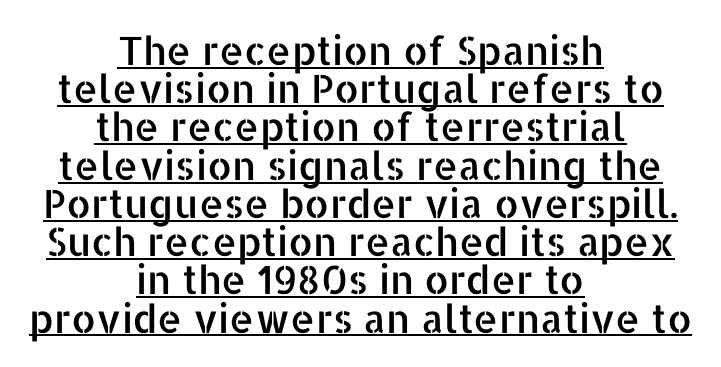
The image shows 39 px sans-serif type, upright; set centered, tight line spacing (0.98x), normal letter spacing, underlined; low stroke contrast and a medium x-height.
